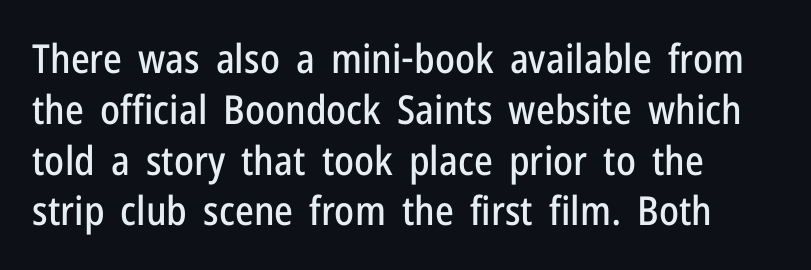
{"serif": "no", "italic": "no", "width": "condensed", "stroke_contrast": "low", "x_height": "medium", "monospaced": "no", "underline": "no", "align": "left", "line_spacing": "normal", "line_spacing_ratio": 1.27, "letter_spacing": "normal", "letter_spacing_em": 0.0, "glyph_px": 40}
